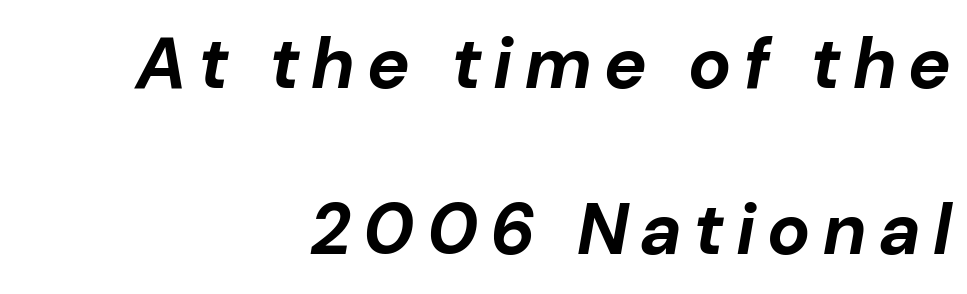
In terms of weight, the rendering is a true, heavy bold. This rendering uses right alignment, leaving the left contour irregular. Type without underlining. Vertical spacing — loose. Rendered with sloped, italic letterforms.
